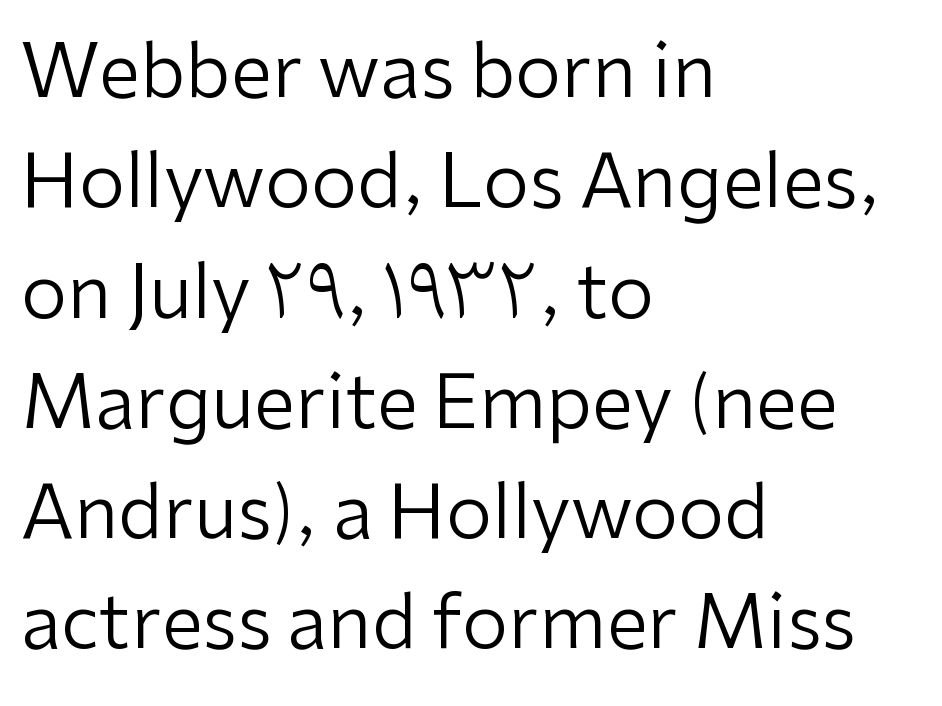
Q: Is the text bold? A: No.
Q: Is the text italic (slanted)? A: No, it is upright.
Q: Is the typeface a serif or a sans-serif typeface? A: Sans-serif.
Q: Is the text underlined? A: No.
Q: How is the paragraph aligned? A: Left-aligned.
Q: Is the spacing between letters normal or unusually wide? A: Normal.
Q: Is the spacing between lines tight, normal or loose? A: Normal.
Q: Width (condensed, normal, or wide)? A: Normal.
Q: Stroke contrast? A: Low.
Q: x-height? A: Medium.
Q: Monospaced? A: No.
